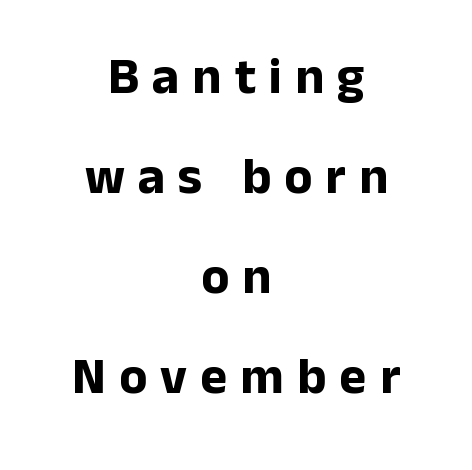
{"serif": "no", "italic": "no", "bold": "yes", "weight": "bold", "width": "normal", "stroke_contrast": "low", "x_height": "medium", "monospaced": "no", "underline": "no", "align": "center", "line_spacing": "loose", "line_spacing_ratio": 1.96, "letter_spacing": "wide", "letter_spacing_em": 0.26, "glyph_px": 51}
